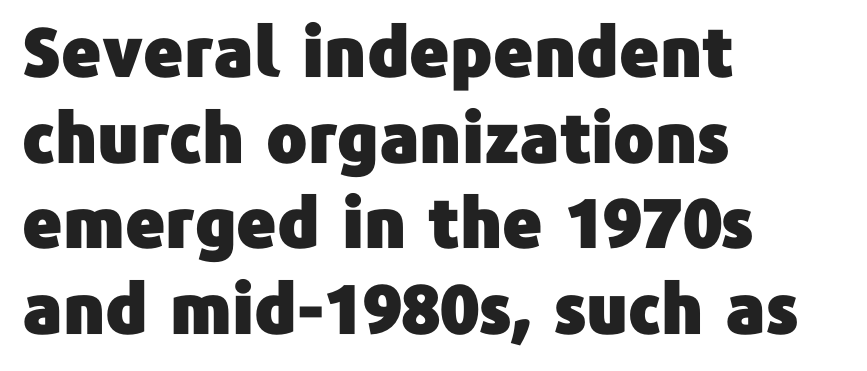
In terms of leading, this rendering sits right in the middle. This is the regular roman posture of the typeface. Look at the tracking — it's just the regular setting, nothing added. Rule under the text: the space is simply empty. Casual observation: everything's shoved over to the left.
